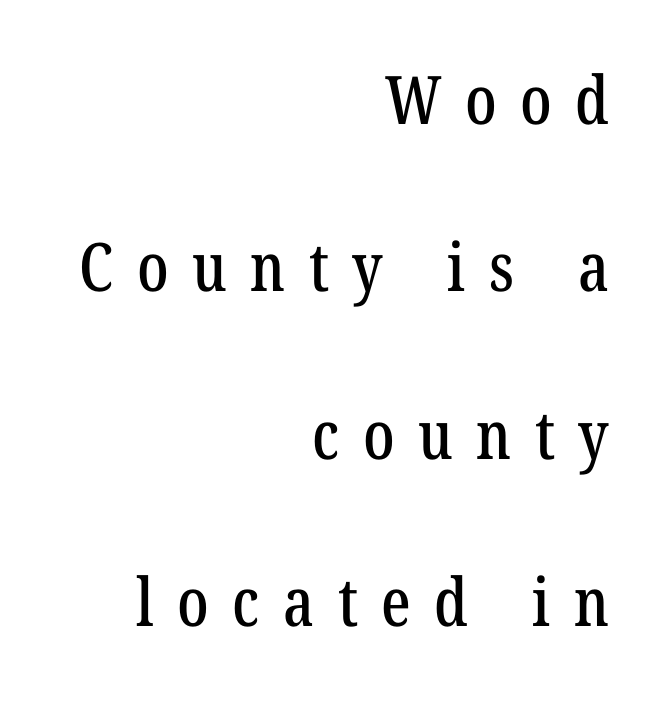
The image shows 67 px condensed serif type; set right-aligned, loose line spacing (2.5x), unusually wide letter spacing (+0.35 em), not underlined; low stroke contrast and a medium x-height.
